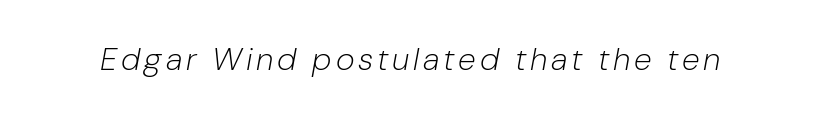
Q: Is the text bold? A: No.
Q: Is the text italic (slanted)? A: Yes, it leans right by about 10 degrees.
Q: Is the text underlined? A: No.
Q: Width (condensed, normal, or wide)? A: Normal.
Q: Stroke contrast? A: Low.
Q: x-height? A: Medium.
Q: Monospaced? A: No.
